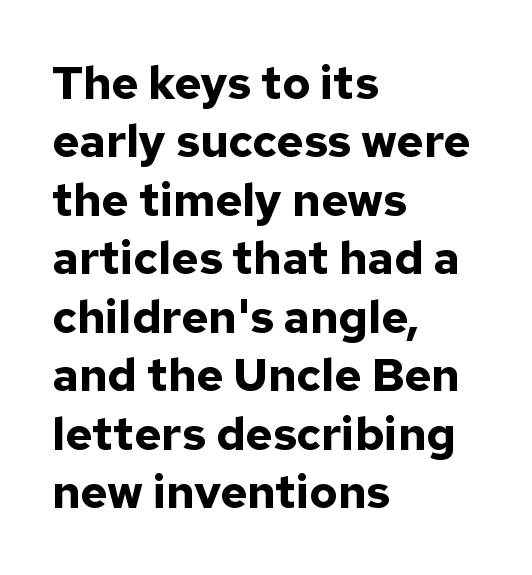
Q: Is the text bold? A: Yes.
Q: Is the text italic (slanted)? A: No, it is upright.
Q: Is the typeface a serif or a sans-serif typeface? A: Sans-serif.
Q: Is the text underlined? A: No.
Q: How is the paragraph aligned? A: Left-aligned.
Q: Is the spacing between letters normal or unusually wide? A: Normal.
Q: Is the spacing between lines tight, normal or loose? A: Normal.
Q: Width (condensed, normal, or wide)? A: Normal.
Q: Stroke contrast? A: Low.
Q: x-height? A: Medium.
Q: Monospaced? A: No.
